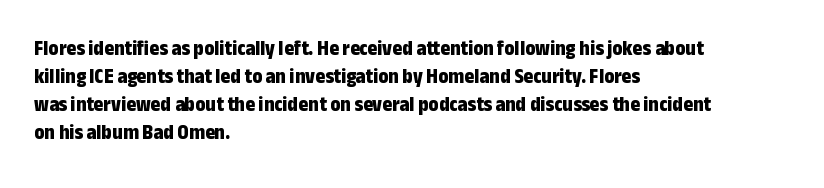
Q: Is the text bold? A: Yes.
Q: Is the text italic (slanted)? A: No, it is upright.
Q: Is the text underlined? A: No.
Q: How is the paragraph aligned? A: Left-aligned.
Q: Is the spacing between letters normal or unusually wide? A: Normal.
Q: Is the spacing between lines tight, normal or loose? A: Normal.
